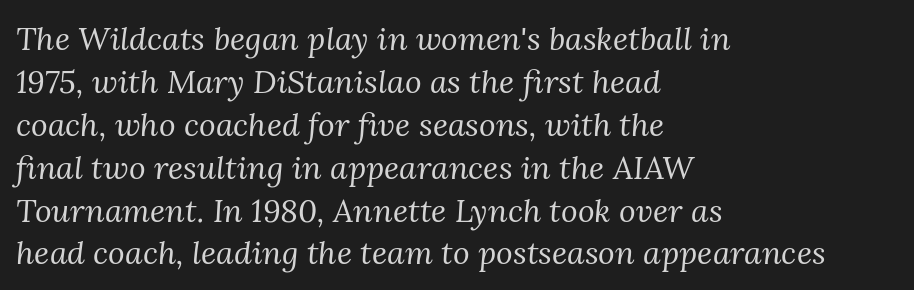
The image shows 32 px regular-weight serif type, italic (leaning right); set left-aligned, normal line spacing (1.34x), normal letter spacing, not underlined; medium stroke contrast and a medium x-height.
